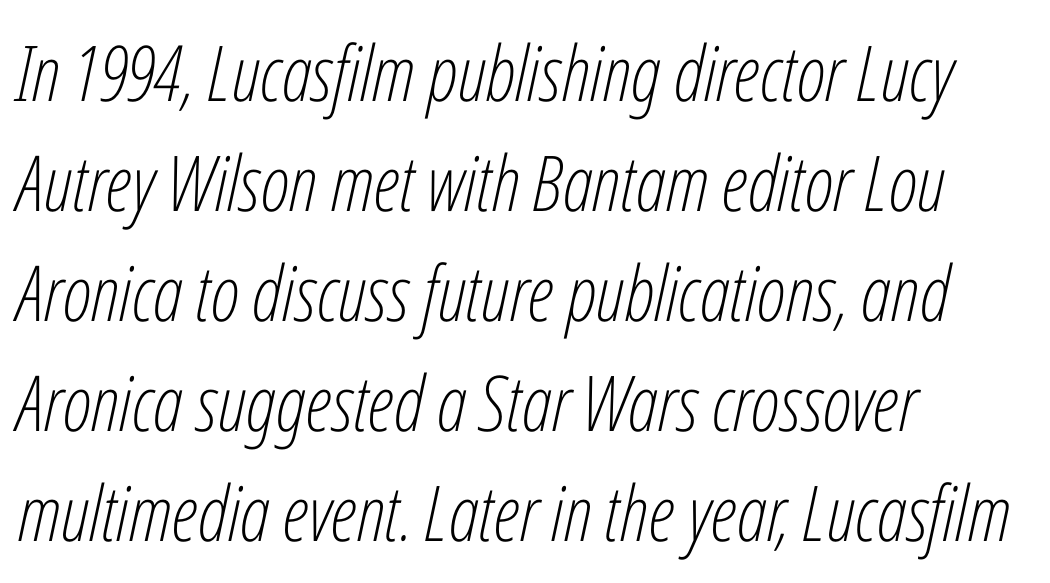
The face used here is proportionally spaced, like ordinary book or web type. The axis of the letterforms is tilted away from vertical. How are the letters spaced? Ordinarily, with no added tracking. The passage shown is not bold in any degree.
